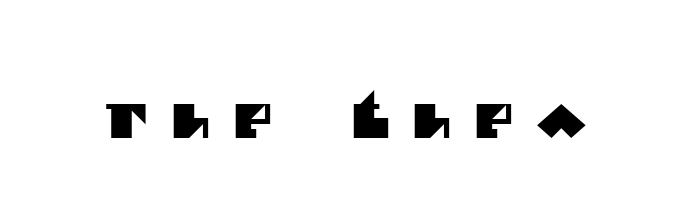
Are there feet on the stems? There aren't — it's a sans. The letterforms stand isolated, each surrounded by extra space. Proportional: the letters do not fall into vertical columns. Descenders hang freely into open space.
